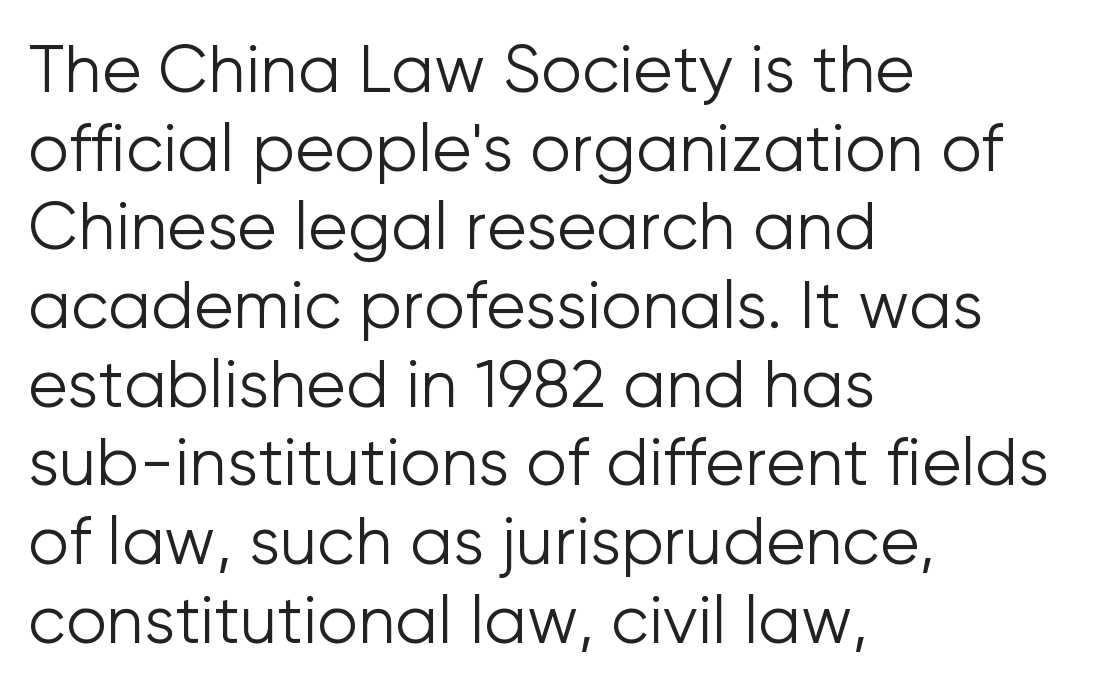
{"serif": "no", "italic": "no", "bold": "no", "weight": "light", "width": "normal", "stroke_contrast": "low", "x_height": "medium", "monospaced": "no", "underline": "no", "align": "left", "line_spacing_ratio": 1.21, "letter_spacing": "normal", "letter_spacing_em": 0.0, "glyph_px": 65}
